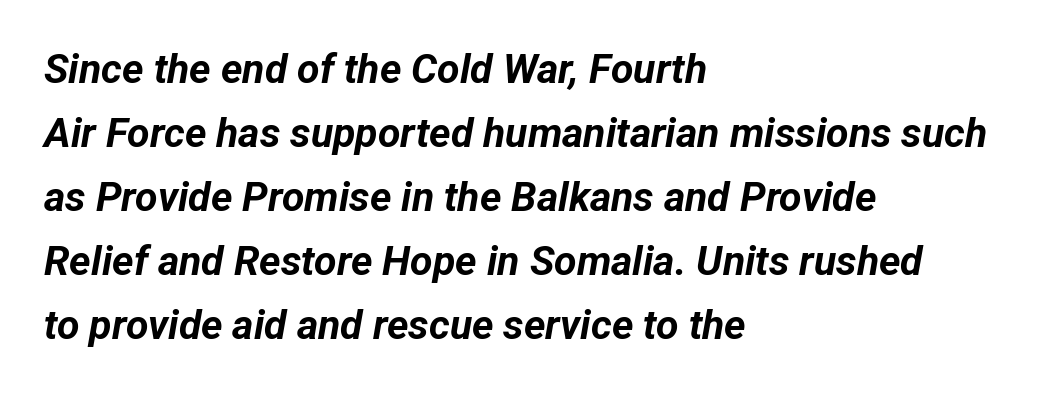
The image shows 41 px bold type, italic (leaning right); set left-aligned, normal line spacing (1.56x), normal letter spacing, not underlined; low stroke contrast and a medium x-height.
